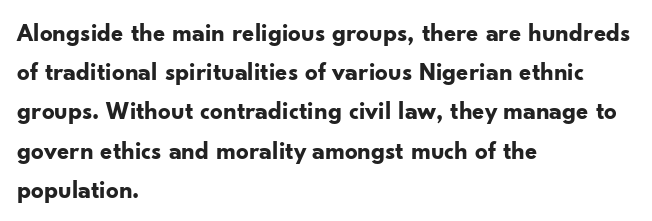
There is no visible air inserted between adjacent glyphs. This sample is left-justified, so line endings fall wherever the words run out. Normally led — the rows are evenly, conventionally spaced. The lettering holds an erect, upright posture throughout.
